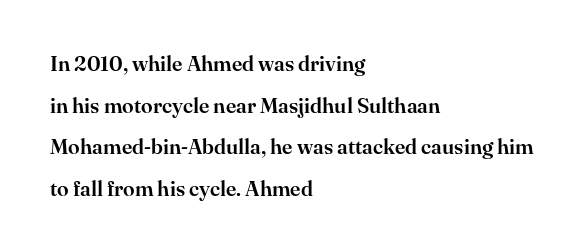
{"italic": "no", "underline": "no", "align": "left", "line_spacing": "loose", "line_spacing_ratio": 1.98, "letter_spacing": "normal", "letter_spacing_em": 0.0, "glyph_px": 21}
